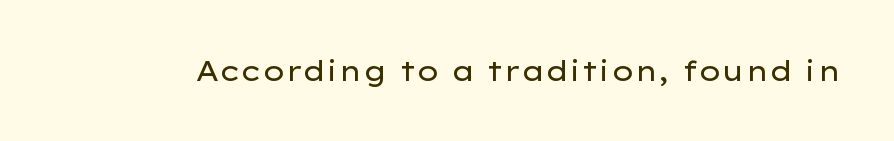
Q: Is the text bold? A: No.
Q: Is the text italic (slanted)? A: No, it is upright.
Q: Is the typeface a serif or a sans-serif typeface? A: Sans-serif.
Q: Is the text underlined? A: No.
Q: Is the spacing between letters normal or unusually wide? A: Normal.
Q: Width (condensed, normal, or wide)? A: Wide.
Q: Stroke contrast? A: Low.
Q: x-height? A: Medium.
Q: Monospaced? A: No.
